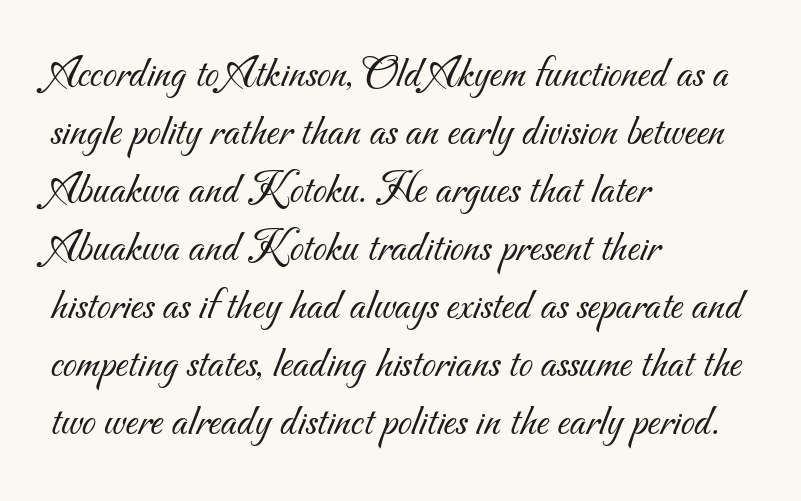
{"serif": "no", "bold": "no", "weight": "light", "width": "normal", "stroke_contrast": "medium", "x_height": "small", "monospaced": "no", "underline": "no", "align": "left", "line_spacing": "normal", "line_spacing_ratio": 1.29, "letter_spacing": "normal", "letter_spacing_em": 0.0, "glyph_px": 45}
